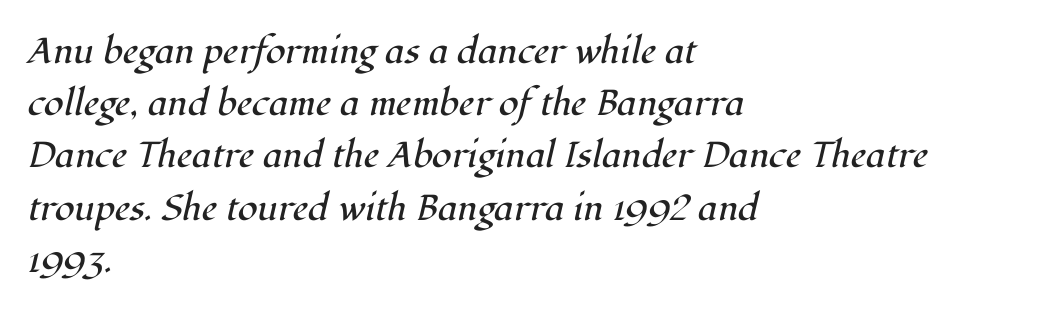
{"serif": "yes", "italic": "yes", "lean": "right", "slant_degrees": 12, "bold": "no", "weight": "regular", "width": "normal", "stroke_contrast": "high", "x_height": "medium", "monospaced": "no", "underline": "no", "align": "left", "line_spacing": "normal", "line_spacing_ratio": 1.45, "letter_spacing": "normal", "letter_spacing_em": 0.0, "glyph_px": 36}
